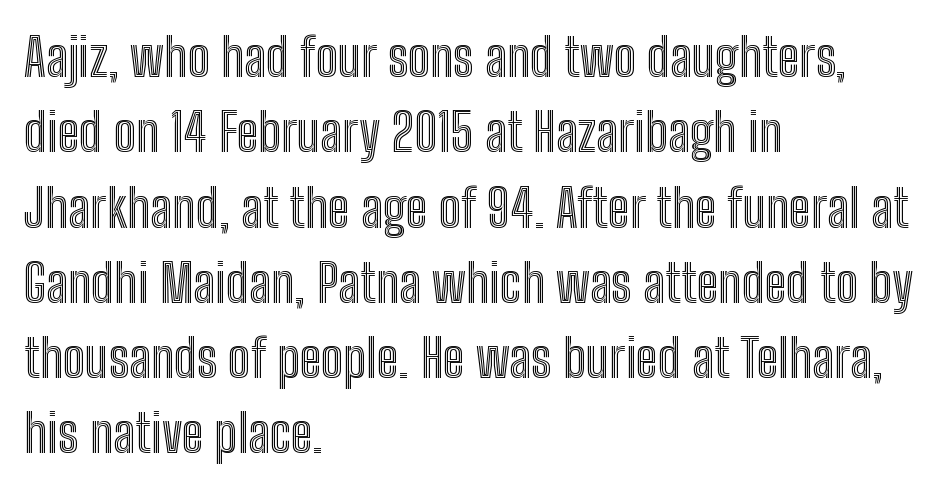
The lettering holds an erect, upright posture throughout. Short note: letters normally spaced. Caption: multi-line text, flush left, ragged right. Rows of type keep a routine distance in the vertical direction.
